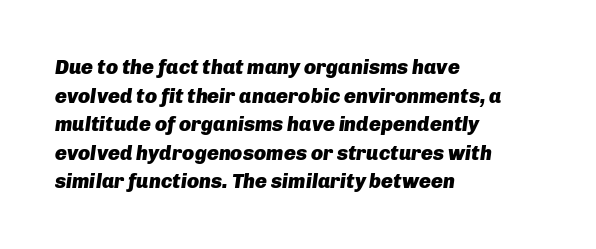
The image shows 20 px bold type, italic (leaning right); set left-aligned, normal line spacing (1.43x), normal letter spacing, not underlined.
